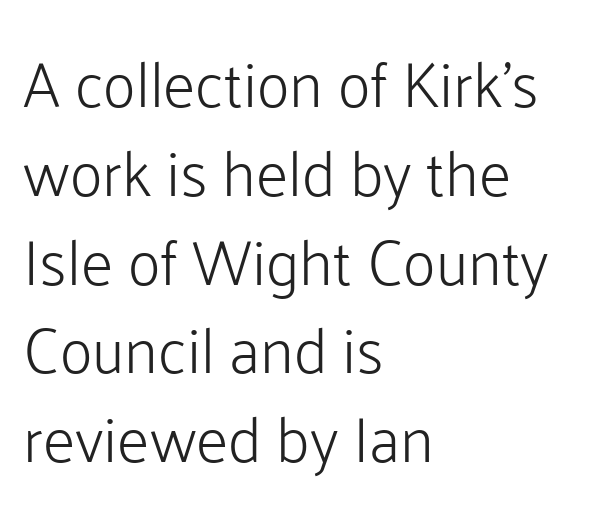
The image shows 63 px light sans-serif type, upright; set left-aligned, normal line spacing (1.41x), normal letter spacing, not underlined; low stroke contrast and a medium x-height.
